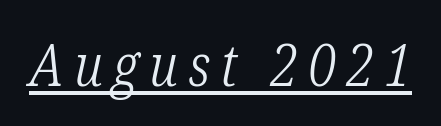
{"serif": "yes", "italic": "yes", "lean": "right", "slant_degrees": 12, "bold": "no", "weight": "light", "width": "condensed", "stroke_contrast": "low", "x_height": "medium", "monospaced": "no", "underline": "yes", "glyph_px": 59}
